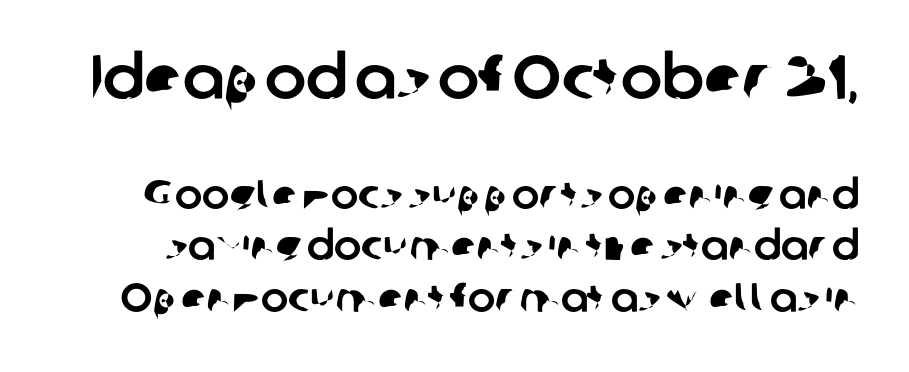
Q: Is the typeface a serif or a sans-serif typeface? A: Sans-serif.
Q: Is the text underlined? A: No.
Q: Is the spacing between letters normal or unusually wide? A: Normal.
Q: Is the spacing between lines tight, normal or loose? A: Normal.
Q: Which block of text is set in a larger size, the first (top) or the second (bottom)? A: The first (top) one.
Q: Width (condensed, normal, or wide)? A: Normal.
Q: Stroke contrast? A: Low.
Q: x-height? A: Medium.
Q: Monospaced? A: No.
